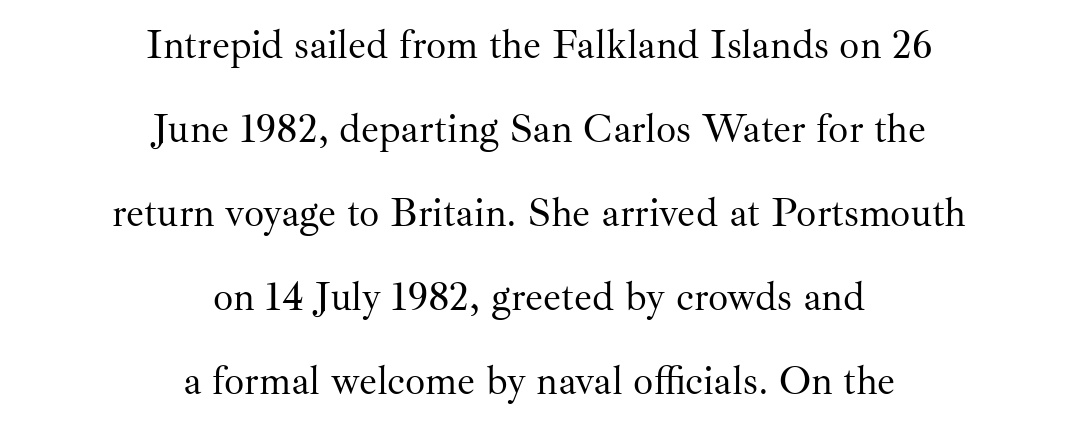
{"serif": "yes", "italic": "no", "bold": "no", "weight": "regular", "width": "normal", "stroke_contrast": "medium", "x_height": "small", "monospaced": "no", "underline": "no", "align": "center", "line_spacing": "loose", "line_spacing_ratio": 2.1, "letter_spacing": "normal", "letter_spacing_em": 0.0, "glyph_px": 40}
